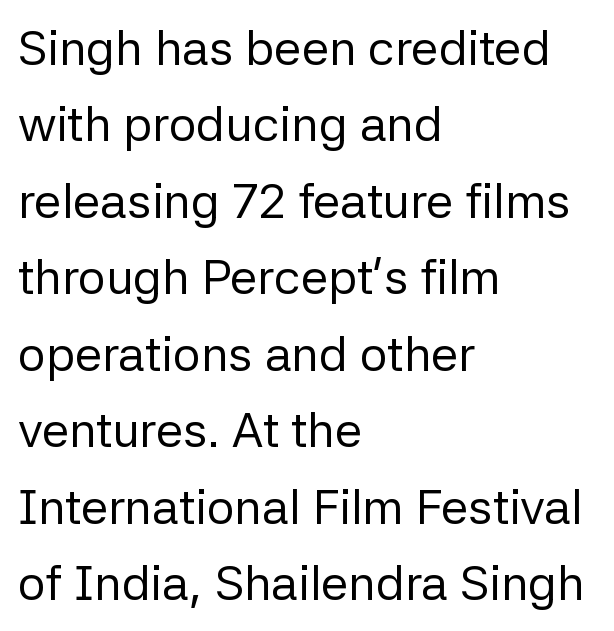
Vertical spacing — default. Weight: not bold — regular or lighter. Words appear dense and cohesive because spacing is normal. These lines are set flush left with a ragged right edge. The words here are not underlined.
